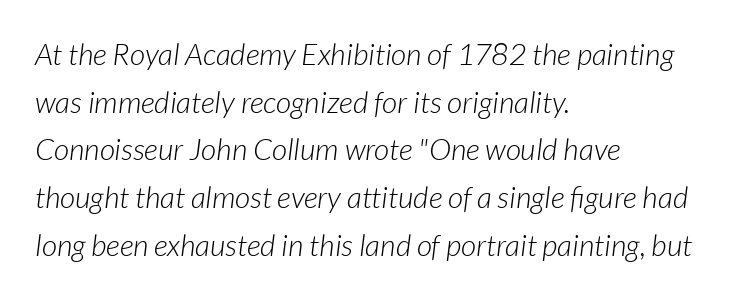
Italic: yes, the glyphs are oblique. Compared with a typical body face, this is equally light or lighter still. A student would call this left alignment; a typographer would say flush left, rag right. Leading: standard. Here the designer chose a conventional face with non-uniform glyph widths.
